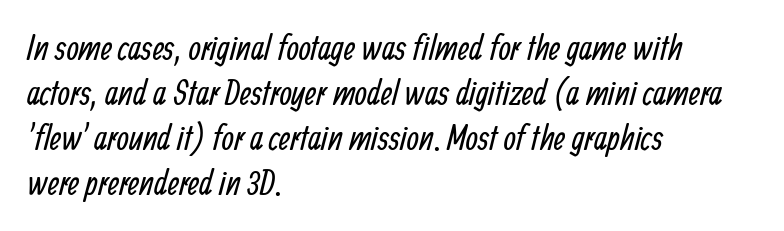
Q: Is the text bold? A: No.
Q: Is the typeface a serif or a sans-serif typeface? A: Sans-serif.
Q: Is the text underlined? A: No.
Q: How is the paragraph aligned? A: Left-aligned.
Q: Is the spacing between letters normal or unusually wide? A: Normal.
Q: Is the spacing between lines tight, normal or loose? A: Normal.
Q: Width (condensed, normal, or wide)? A: Condensed.
Q: Stroke contrast? A: Low.
Q: x-height? A: Medium.
Q: Monospaced? A: No.
